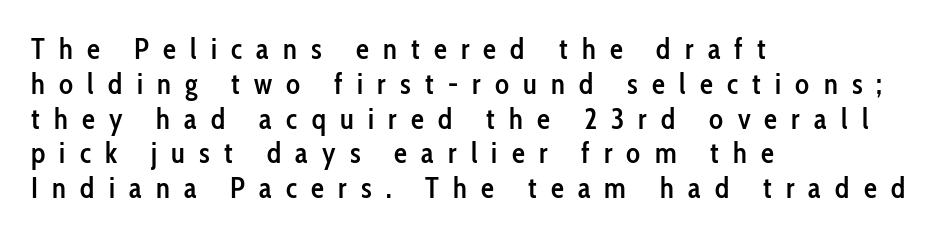
{"serif": "no", "italic": "no", "bold": "semi", "weight": "semibold", "width": "condensed", "stroke_contrast": "low", "x_height": "medium", "monospaced": "no", "underline": "no", "align": "left", "line_spacing_ratio": 1.2, "letter_spacing": "wide", "letter_spacing_em": 0.49, "glyph_px": 29}
